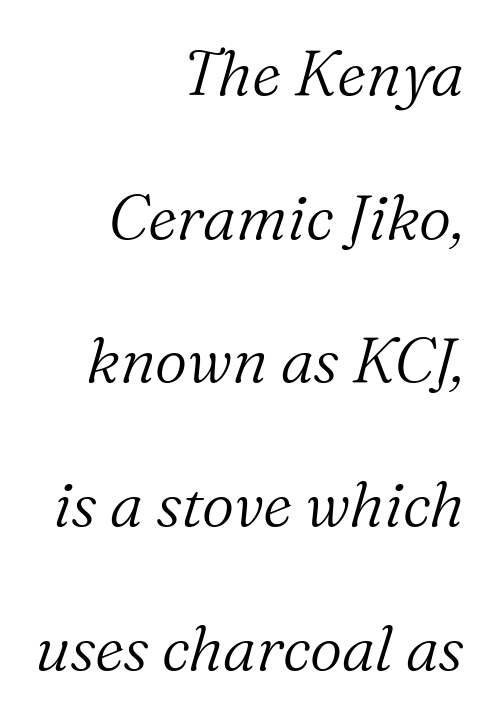
The image shows 63 px light serif type, italic (leaning right); set right-aligned, loose line spacing (2.28x), normal letter spacing, not underlined; medium stroke contrast and a medium x-height.
